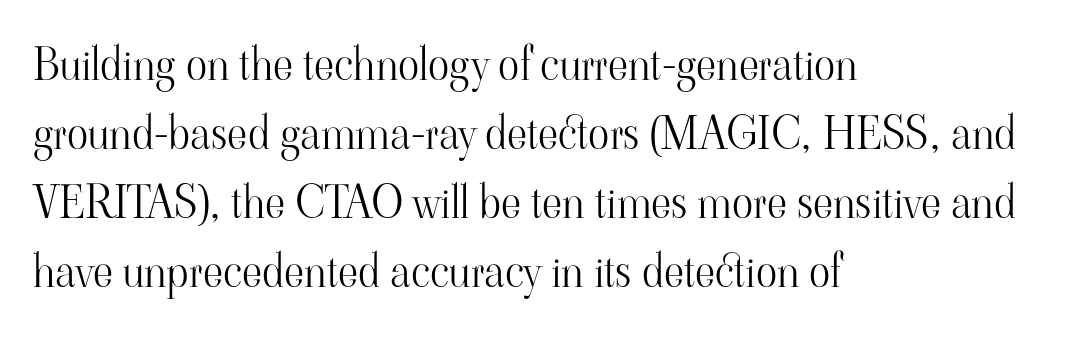
Normally led — the rows are evenly, conventionally spaced. Every character sits straight up, as roman type does. Unbolded letterforms with no extra heft. What kind of face is this? One with serifs. Tracking value appears to be zero — textbook default spacing. Check the space under the baseline: it is left empty.
